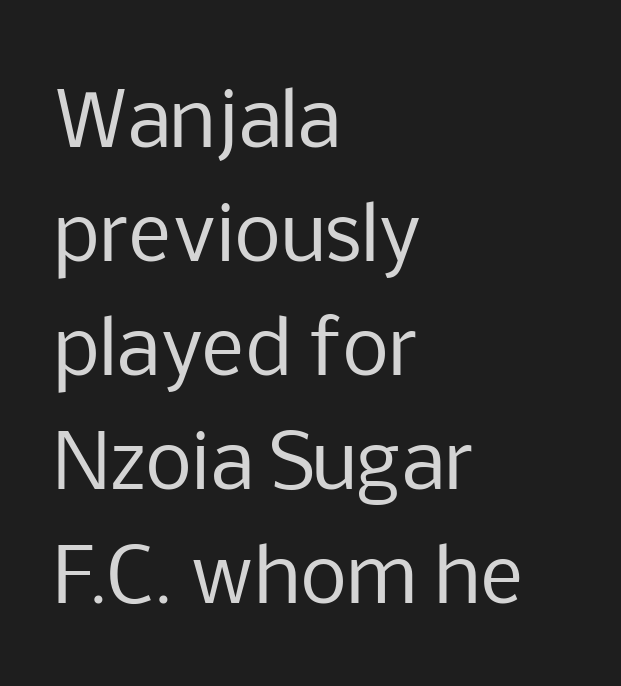
The image shows 75 px regular-weight sans-serif type, upright; set left-aligned, normal line spacing (1.52x), normal letter spacing, not underlined; low stroke contrast and a medium x-height.
